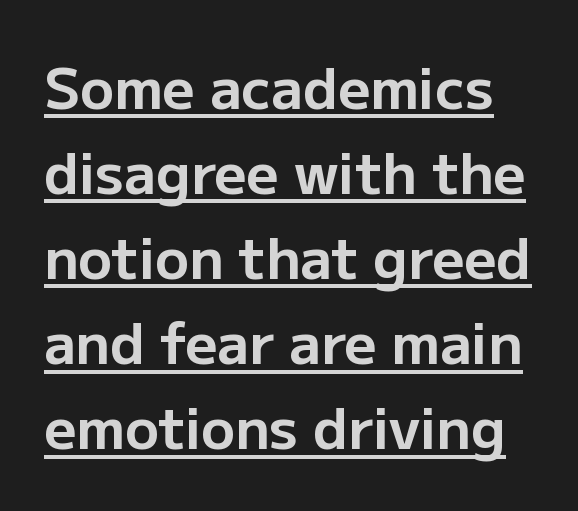
The image shows 56 px bold sans-serif type, upright; set normal line spacing (1.52x), normal letter spacing, underlined; low stroke contrast and a medium x-height.
